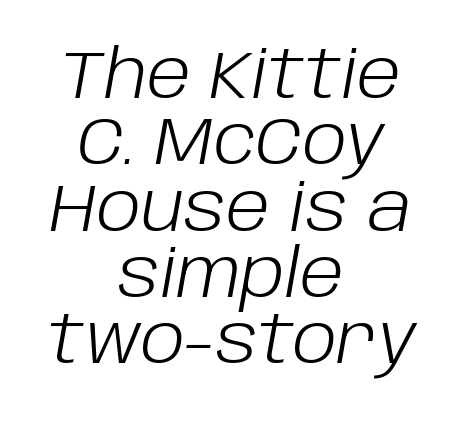
Q: Is the text bold? A: No.
Q: Is the text italic (slanted)? A: Yes, it leans right by about 10 degrees.
Q: Is the text underlined? A: No.
Q: How is the paragraph aligned? A: Centered.
Q: Is the spacing between letters normal or unusually wide? A: Normal.
Q: Is the spacing between lines tight, normal or loose? A: Tight.
Q: Width (condensed, normal, or wide)? A: Normal.
Q: Stroke contrast? A: Low.
Q: x-height? A: Large.
Q: Monospaced? A: No.
